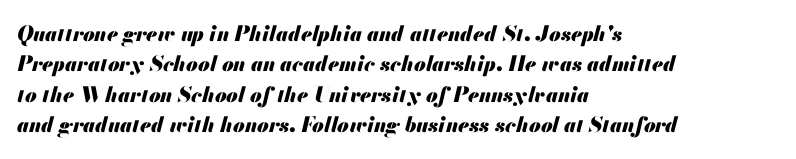
{"italic": "yes", "lean": "right", "slant_degrees": 13, "bold": "yes", "underline": "no", "align": "left", "line_spacing": "normal", "line_spacing_ratio": 1.45, "letter_spacing": "normal", "letter_spacing_em": 0.0, "glyph_px": 21}
